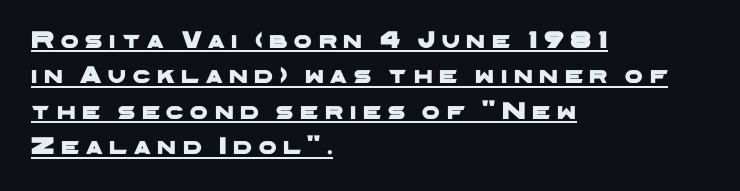
{"underline": "yes", "align": "left", "line_spacing": "normal", "line_spacing_ratio": 1.42, "letter_spacing": "wide", "letter_spacing_em": 0.27, "glyph_px": 25}
